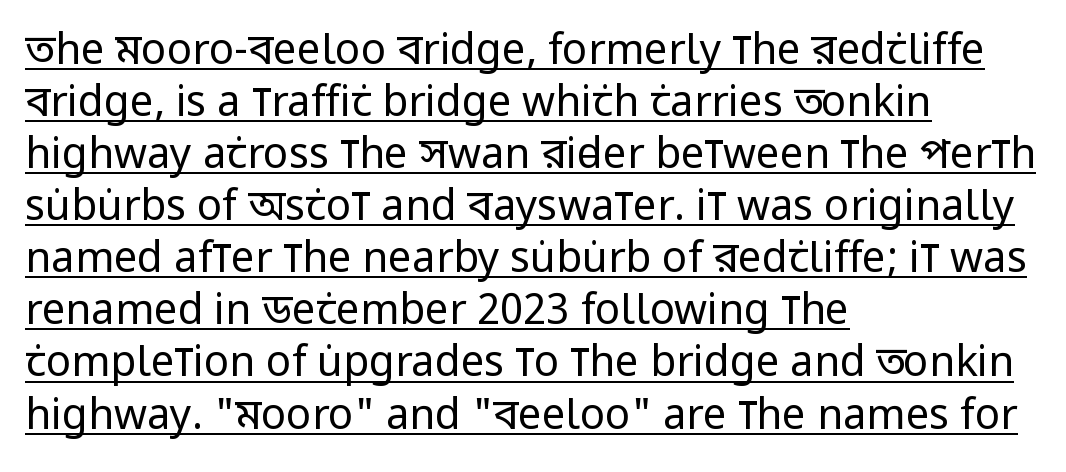
The image shows 42 px regular-weight, condensed sans-serif type, upright; set left-aligned, line spacing 1.24x, normal letter spacing, underlined; low stroke contrast and a large x-height.
